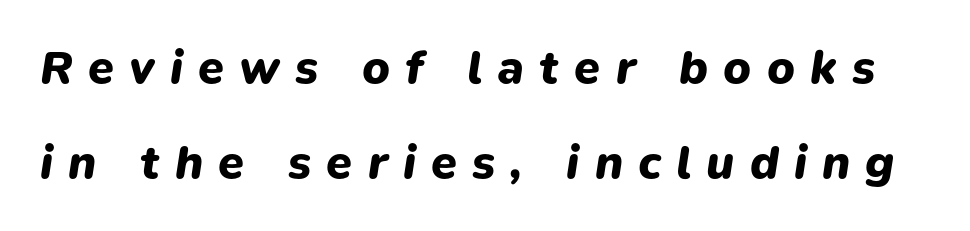
The image shows 47 px heavy type, italic (leaning right); set loose line spacing (2.03x), unusually wide letter spacing (+0.32 em), not underlined; low stroke contrast and a medium x-height.
